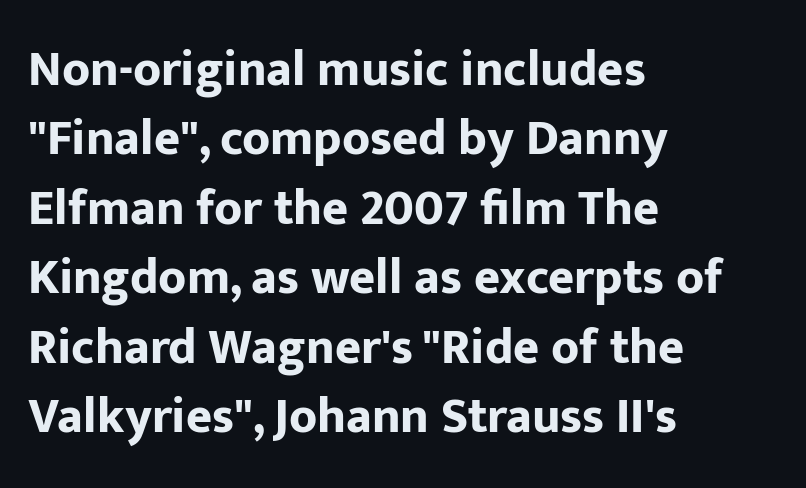
Q: Is the text bold? A: Yes.
Q: Is the text italic (slanted)? A: No, it is upright.
Q: Is the typeface a serif or a sans-serif typeface? A: Sans-serif.
Q: Is the text underlined? A: No.
Q: How is the paragraph aligned? A: Left-aligned.
Q: Is the spacing between letters normal or unusually wide? A: Normal.
Q: Is the spacing between lines tight, normal or loose? A: Normal.
Q: Width (condensed, normal, or wide)? A: Normal.
Q: Stroke contrast? A: Low.
Q: x-height? A: Medium.
Q: Monospaced? A: No.
